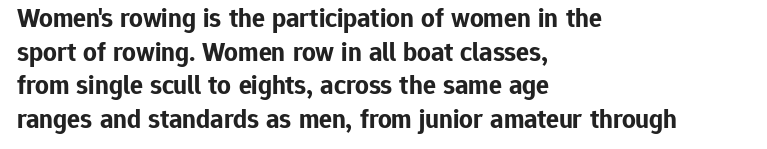
{"italic": "no", "bold": "yes", "underline": "no", "align": "left", "line_spacing": "normal", "line_spacing_ratio": 1.25, "letter_spacing": "normal", "letter_spacing_em": 0.0, "glyph_px": 27}
